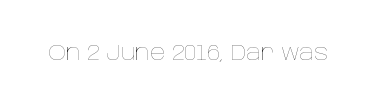
The image shows 21 px text type, upright; set normal letter spacing, not underlined.
